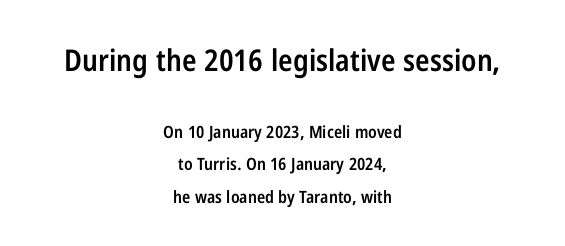
Q: Is the text bold? A: Semi-bold.
Q: Is the text italic (slanted)? A: No, it is upright.
Q: Is the typeface a serif or a sans-serif typeface? A: Sans-serif.
Q: Is the text underlined? A: No.
Q: How is the paragraph aligned? A: Centered.
Q: Is the spacing between letters normal or unusually wide? A: Normal.
Q: Is the spacing between lines tight, normal or loose? A: Loose.
Q: Which block of text is set in a larger size, the first (top) or the second (bottom)? A: The first (top) one.
Q: Width (condensed, normal, or wide)? A: Condensed.
Q: Stroke contrast? A: Low.
Q: x-height? A: Medium.
Q: Monospaced? A: No.
